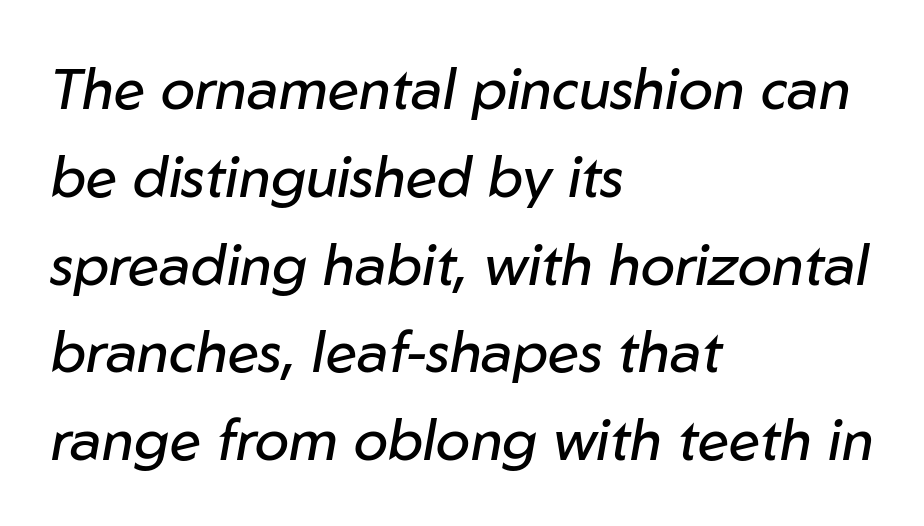
{"italic": "yes", "lean": "right", "slant_degrees": 10, "bold": "no", "weight": "regular", "width": "normal", "stroke_contrast": "low", "x_height": "medium", "monospaced": "no", "underline": "no", "align": "left", "line_spacing": "normal", "line_spacing_ratio": 1.54, "letter_spacing": "normal", "letter_spacing_em": 0.0, "glyph_px": 57}
